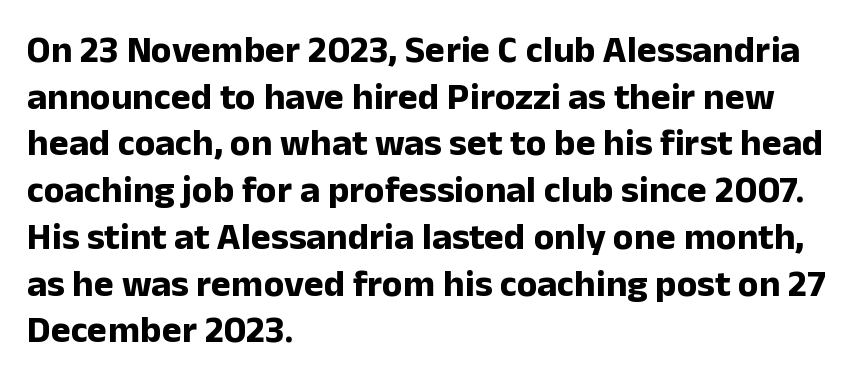
{"serif": "no", "italic": "no", "bold": "yes", "weight": "bold", "width": "normal", "stroke_contrast": "low", "x_height": "medium", "monospaced": "no", "underline": "no", "align": "left", "line_spacing_ratio": 1.23, "letter_spacing": "normal", "letter_spacing_em": 0.0, "glyph_px": 38}
